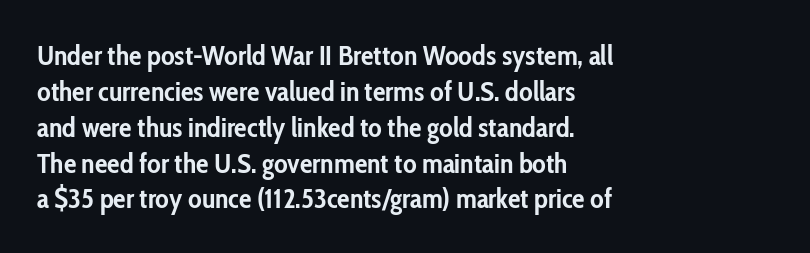
The image shows 28 px semibold, condensed sans-serif type, upright; set left-aligned, normal line spacing (1.28x), normal letter spacing, not underlined; low stroke contrast and a medium x-height.
